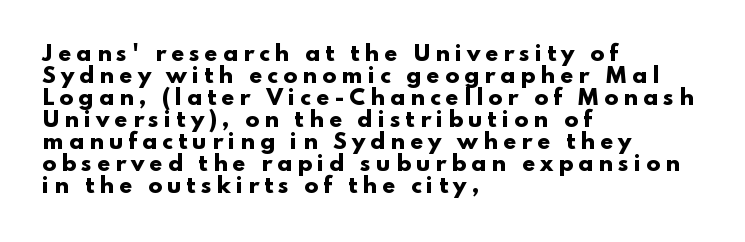
Horizontal bands of white between lines are thin slivers. The rendering inserts visible extra space after every character. Heavy, bold letterforms. In terms of posture, this sample is upright. The text block is weighted toward the left margin, trailing off unevenly rightward. The specimen omits any rule beneath the text block's lines.
